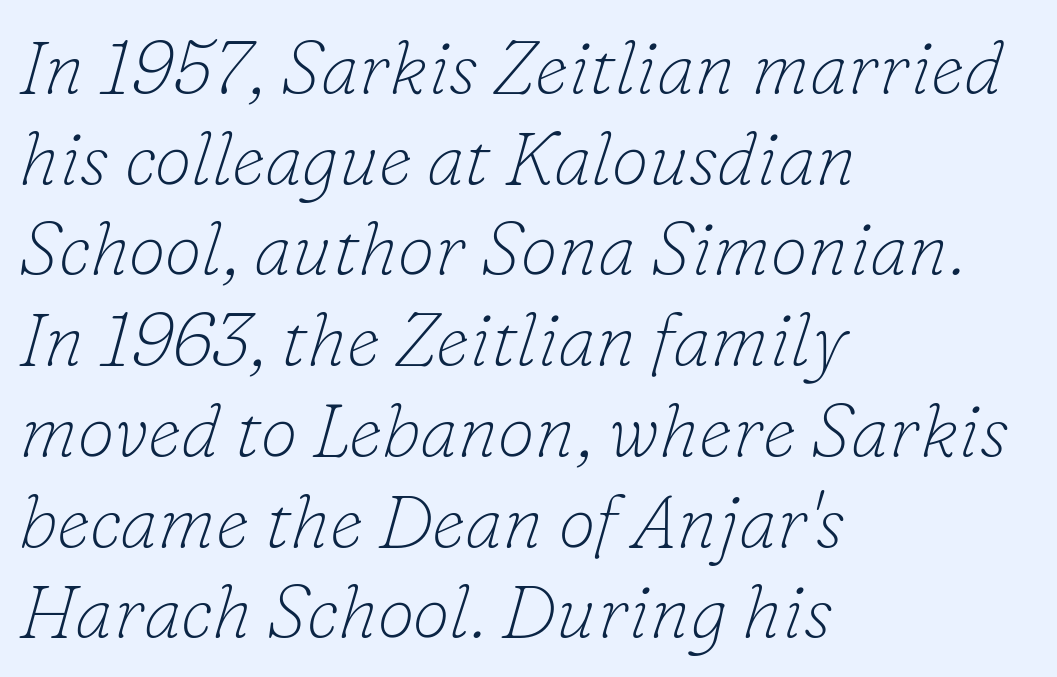
Q: Is the text bold? A: No.
Q: Is the text italic (slanted)? A: Yes, it leans right by about 16 degrees.
Q: Is the typeface a serif or a sans-serif typeface? A: Serif.
Q: Is the text underlined? A: No.
Q: How is the paragraph aligned? A: Left-aligned.
Q: Is the spacing between letters normal or unusually wide? A: Normal.
Q: Width (condensed, normal, or wide)? A: Normal.
Q: Stroke contrast? A: Low.
Q: x-height? A: Small.
Q: Monospaced? A: No.
